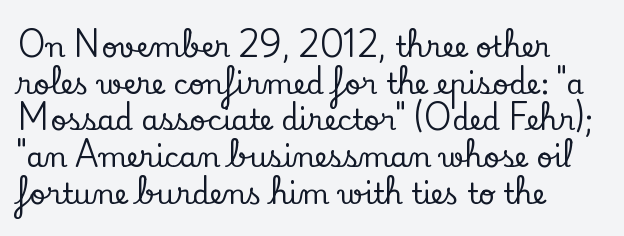
Q: Is the text italic (slanted)? A: No, it is upright.
Q: Is the text underlined? A: No.
Q: How is the paragraph aligned? A: Left-aligned.
Q: Is the spacing between letters normal or unusually wide? A: Normal.
Q: Is the spacing between lines tight, normal or loose? A: Normal.
Q: Width (condensed, normal, or wide)? A: Normal.
Q: Stroke contrast? A: Low.
Q: x-height? A: Small.
Q: Monospaced? A: No.
